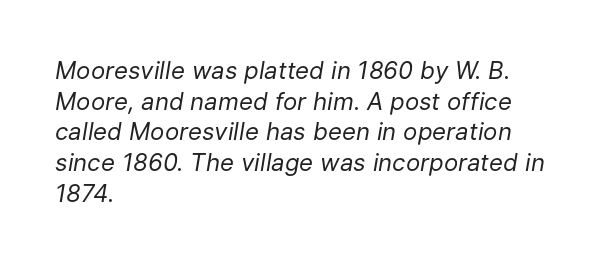
Q: Is the text bold? A: No.
Q: Is the text italic (slanted)? A: Yes, it leans right by about 9 degrees.
Q: Is the text underlined? A: No.
Q: How is the paragraph aligned? A: Left-aligned.
Q: Is the spacing between letters normal or unusually wide? A: Normal.
Q: Is the spacing between lines tight, normal or loose? A: Normal.
